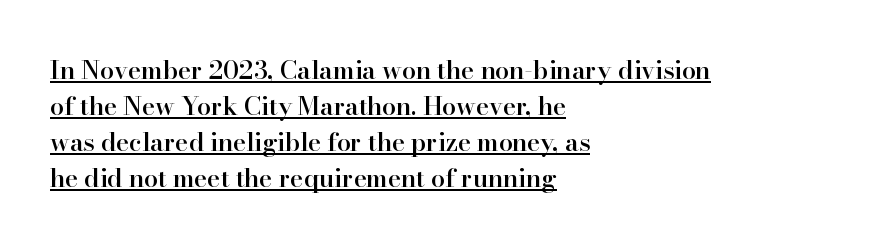
The image shows 25 px text type, upright; set left-aligned, normal line spacing (1.44x), normal letter spacing, underlined.
